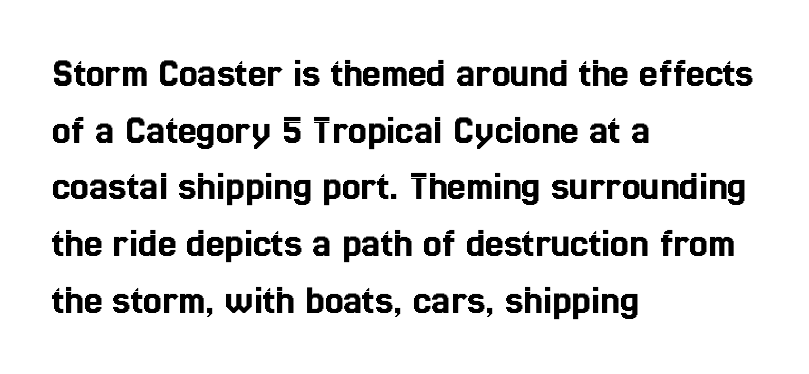
Which margin do the lines hug? The left one — the right edge is uneven. Plain, unruled lines of type. A typesetter would mark this as roman, not italic. Letter spacing: default. This block has exactly the height ordinary leading produces. The face used here is proportionally spaced, like ordinary book or web type.
